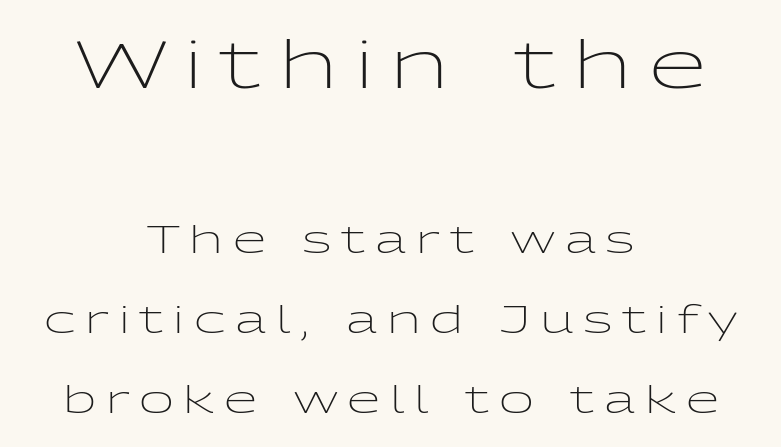
The image shows 66 px light, wide sans-serif type, upright; set centered, loose line spacing (2.11x), unusually wide letter spacing (+0.26 em), not underlined; the first (top) block is 1.74x larger; low stroke contrast and a medium x-height.
